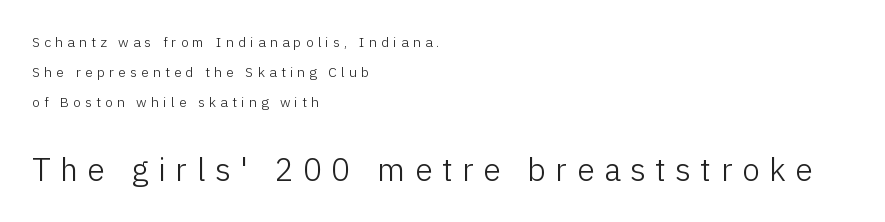
{"serif": "no", "italic": "no", "bold": "no", "weight": "light", "width": "normal", "stroke_contrast": "low", "x_height": "medium", "monospaced": "no", "underline": "no", "align": "left", "line_spacing": "loose", "line_spacing_ratio": 2.15, "letter_spacing": "wide", "letter_spacing_em": 0.3, "larger_block": "second", "size_ratio": 2.29, "glyph_px": 32}
